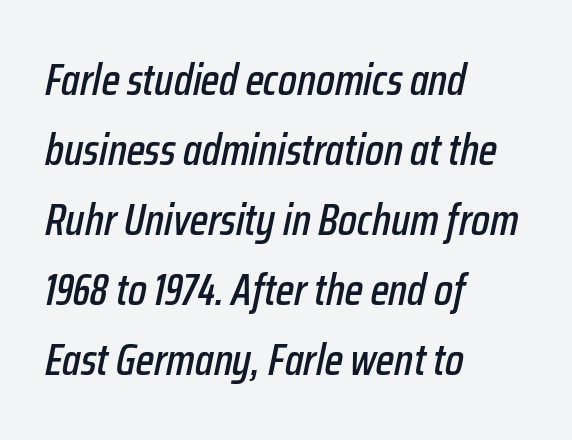
The image shows 44 px condensed type, italic (leaning right); set left-aligned, normal line spacing (1.59x), normal letter spacing, not underlined; low stroke contrast and a medium x-height.
